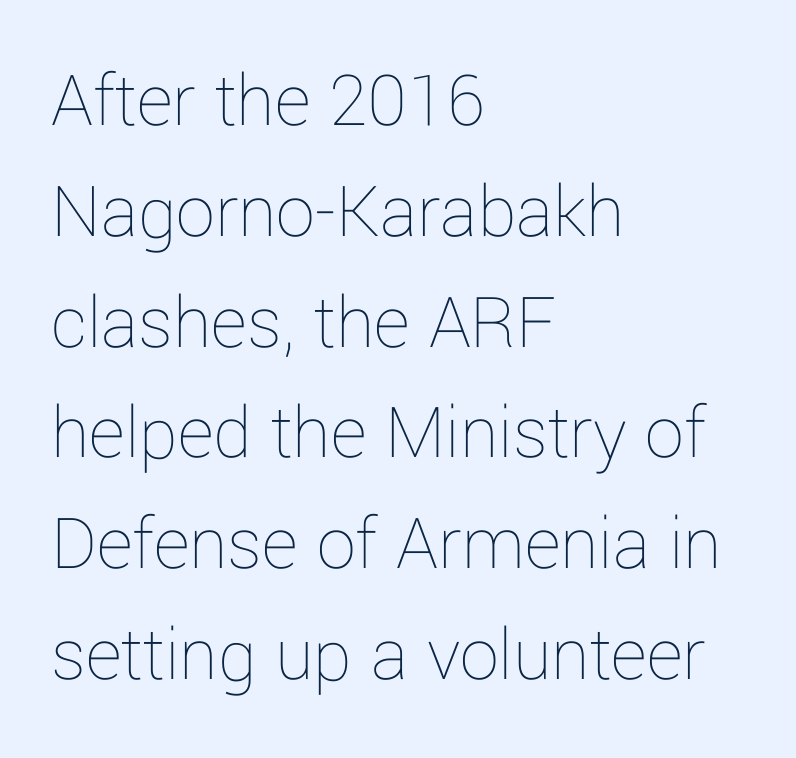
{"italic": "no", "bold": "no", "weight": "thin", "width": "normal", "stroke_contrast": "low", "x_height": "medium", "monospaced": "no", "underline": "no", "align": "left", "line_spacing": "normal", "line_spacing_ratio": 1.42, "letter_spacing": "normal", "letter_spacing_em": 0.0, "glyph_px": 78}
